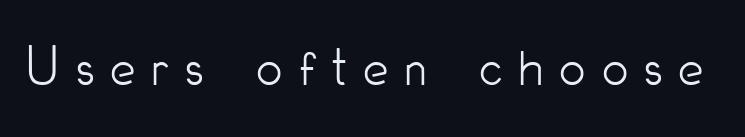
The image shows 56 px light, condensed sans-serif type, upright; set unusually wide letter spacing (+0.3 em), not underlined; low stroke contrast and a small x-height.
